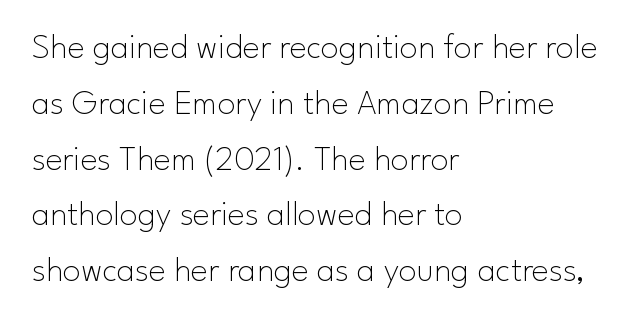
Leftover space on each line is placed entirely after the last word. Horizontal bands of white between lines are of average thickness. Is the type heavy? It reads as light-to-regular instead. Each row of text sits above clean, open space. Is the letter spacing exaggerated? No — it looks like the ordinary default.
